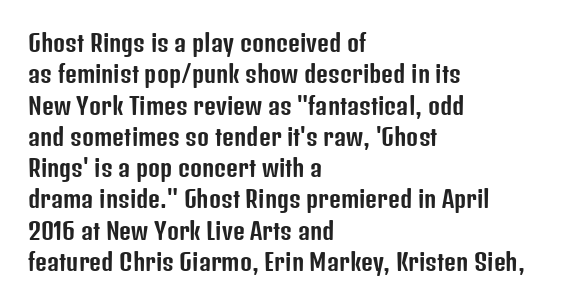
The image shows 23 px text type, upright; set left-aligned, normal line spacing (1.36x), normal letter spacing, not underlined.
